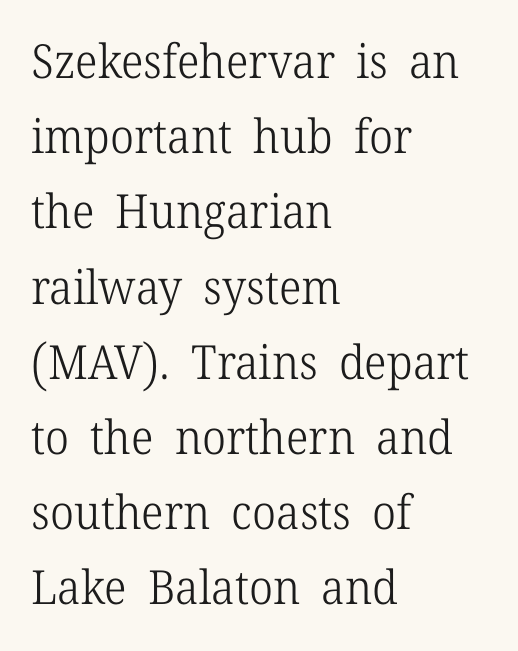
The image shows 47 px light serif type, upright; set left-aligned, normal line spacing (1.6x), normal letter spacing, not underlined; low stroke contrast and a medium x-height.
